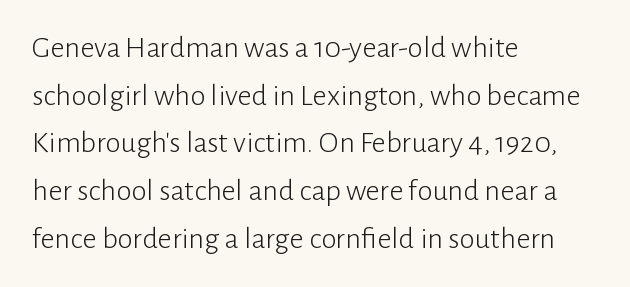
Q: Is the text bold? A: No.
Q: Is the text italic (slanted)? A: No, it is upright.
Q: Is the typeface a serif or a sans-serif typeface? A: Sans-serif.
Q: Is the text underlined? A: No.
Q: How is the paragraph aligned? A: Left-aligned.
Q: Is the spacing between letters normal or unusually wide? A: Normal.
Q: Is the spacing between lines tight, normal or loose? A: Normal.
Q: Width (condensed, normal, or wide)? A: Normal.
Q: Stroke contrast? A: Low.
Q: x-height? A: Medium.
Q: Monospaced? A: No.
